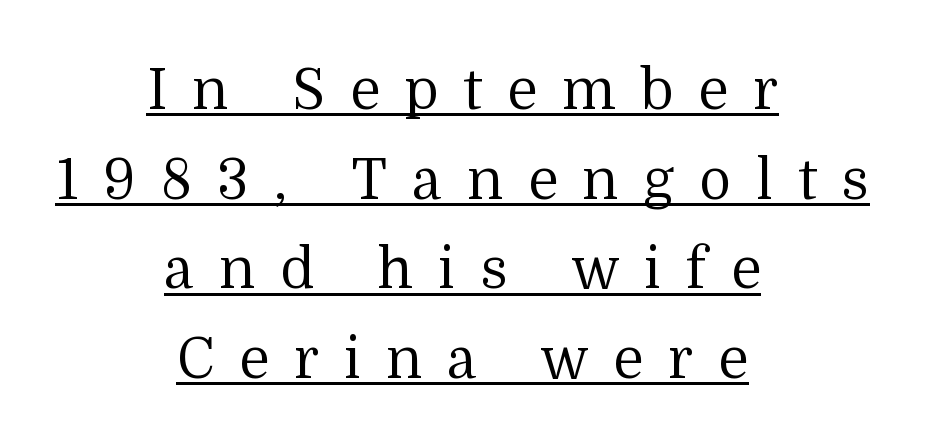
The image shows 56 px regular-weight serif type, upright; set centered, normal line spacing (1.6x), unusually wide letter spacing (+0.44 em), underlined; medium stroke contrast and a medium x-height.
